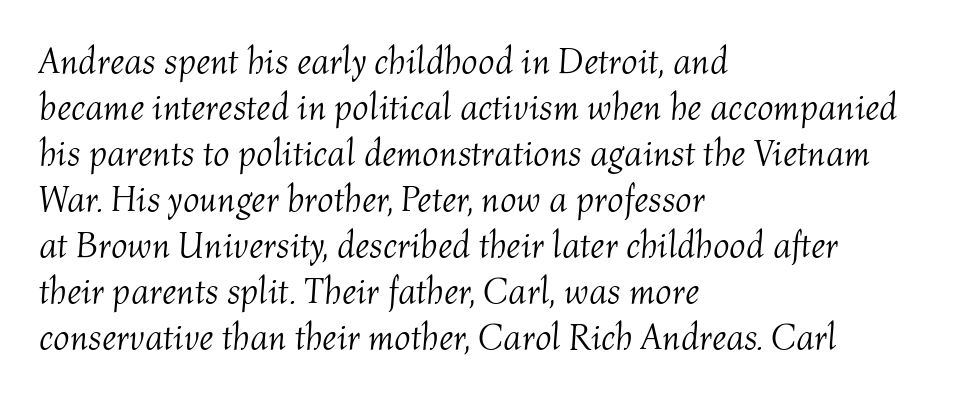
Q: Is the text bold? A: No.
Q: Is the text italic (slanted)? A: Yes, it leans right by about 4 degrees.
Q: Is the text underlined? A: No.
Q: How is the paragraph aligned? A: Left-aligned.
Q: Is the spacing between letters normal or unusually wide? A: Normal.
Q: Is the spacing between lines tight, normal or loose? A: Normal.
Q: Width (condensed, normal, or wide)? A: Normal.
Q: Stroke contrast? A: Medium.
Q: x-height? A: Medium.
Q: Monospaced? A: No.
